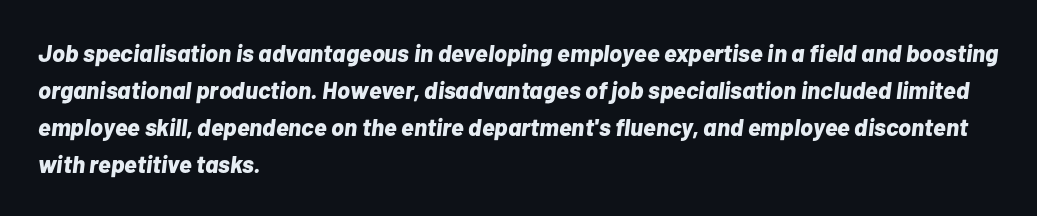
Q: Is the text bold? A: Yes.
Q: Is the text italic (slanted)? A: Yes, it leans right by about 7 degrees.
Q: Is the text underlined? A: No.
Q: How is the paragraph aligned? A: Left-aligned.
Q: Is the spacing between letters normal or unusually wide? A: Normal.
Q: Is the spacing between lines tight, normal or loose? A: Normal.
